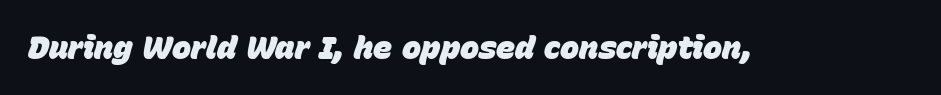
The image shows 32 px heavy type, italic (leaning right); set normal letter spacing, not underlined; low stroke contrast and a large x-height.
